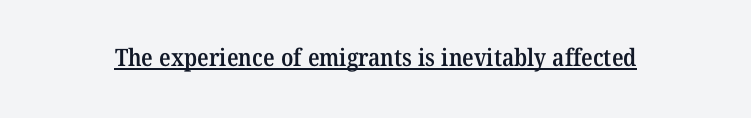
The image shows 24 px text type; set normal letter spacing, underlined.
